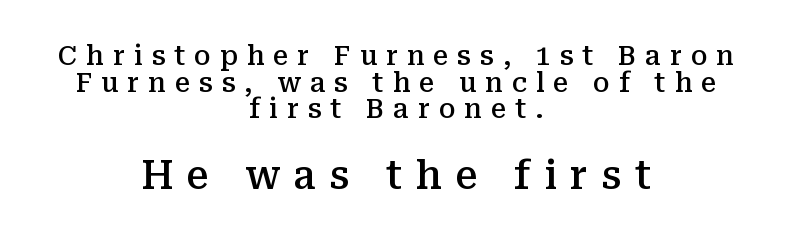
Check where the strokes stop: tiny serifs finish them off. Character widths vary here, with narrow letters taking less room than wide ones. Notice how descenders almost collide with the ascenders below — that's tight leading. Upright lettering throughout. Its strokes are somewhat broadened, the hallmark of semibold type. Compared with a flush-left layout, this one balances lines on the center instead.
